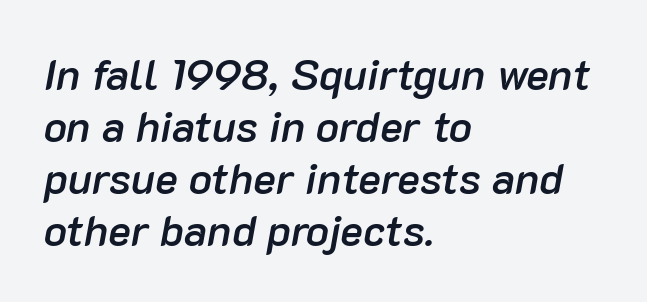
The image shows 43 px semibold type, italic (leaning right); set left-aligned, line spacing 1.21x, normal letter spacing, not underlined; low stroke contrast and a medium x-height.
